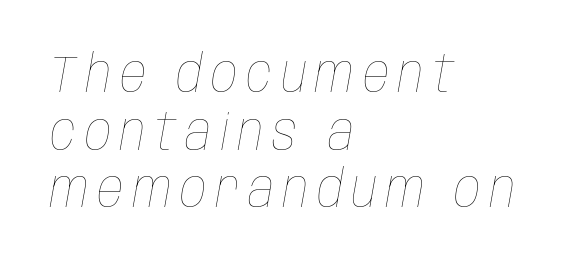
Character widths vary here, with narrow letters taking less room than wide ones. Quick note: interline space is minimal. The text block is weighted toward the left margin, trailing off unevenly rightward. Descenders are the only things crossing below the line. The glyphs look as if they've been sheared to an angle. These glyphs show unthickened strokes, regular width or finer.
